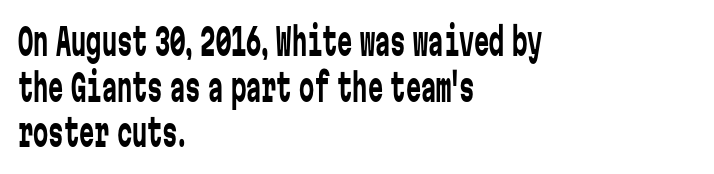
The image shows 38 px regular-weight, condensed sans-serif type, upright, monospaced; set left-aligned, line spacing 1.2x, normal letter spacing, not underlined; low stroke contrast and a medium x-height.
